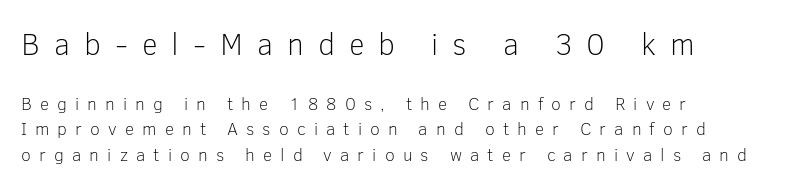
Bare-footed words on every line. Nothing heavy about these letters — not bold at all. Look at the glyph heights: the upper group is clearly the bigger setting. Is the block centered? No — it sits flush against the left margin. Font category for this specimen: sans-serif.
